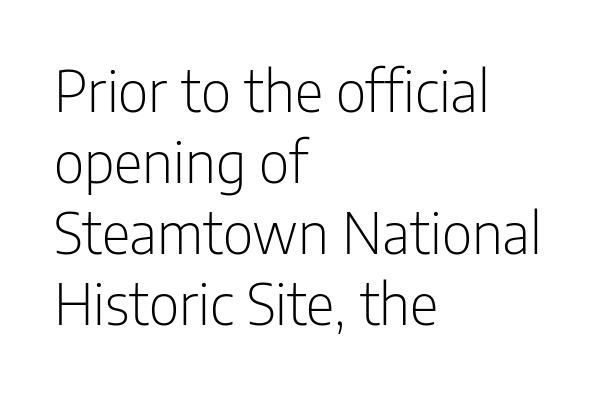
Q: Is the text bold? A: No.
Q: Is the text italic (slanted)? A: No, it is upright.
Q: Is the typeface a serif or a sans-serif typeface? A: Sans-serif.
Q: Is the text underlined? A: No.
Q: How is the paragraph aligned? A: Left-aligned.
Q: Is the spacing between letters normal or unusually wide? A: Normal.
Q: Is the spacing between lines tight, normal or loose? A: Normal.
Q: Width (condensed, normal, or wide)? A: Condensed.
Q: Stroke contrast? A: Low.
Q: x-height? A: Medium.
Q: Monospaced? A: No.
